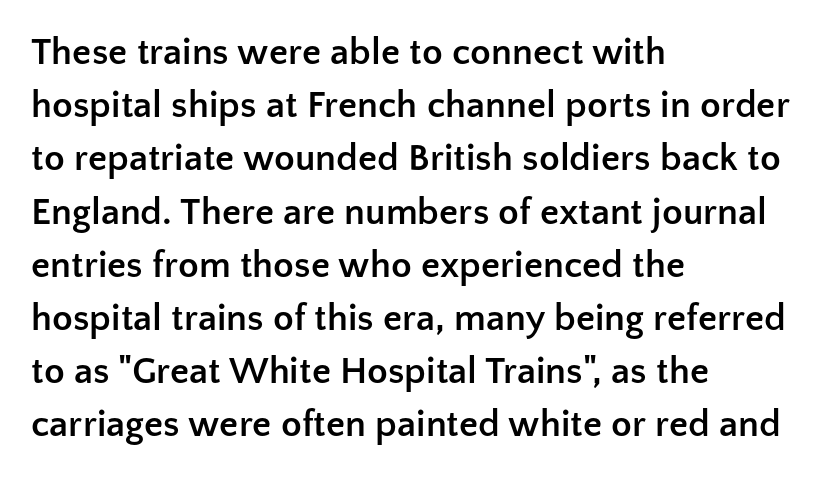
{"serif": "no", "italic": "no", "bold": "yes", "weight": "semibold", "width": "normal", "stroke_contrast": "low", "x_height": "medium", "monospaced": "no", "underline": "no", "align": "left", "line_spacing": "normal", "line_spacing_ratio": 1.4, "letter_spacing": "normal", "letter_spacing_em": 0.0, "glyph_px": 38}
